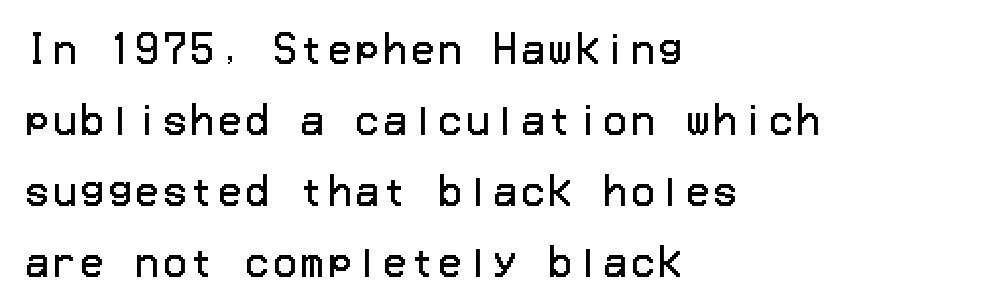
The image shows 37 px regular-weight sans-serif type, upright; set left-aligned, loose line spacing (1.92x), not underlined; low stroke contrast and a medium x-height.
